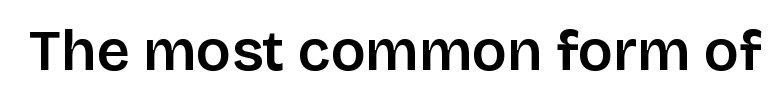
Q: Is the text italic (slanted)? A: No, it is upright.
Q: Is the typeface a serif or a sans-serif typeface? A: Sans-serif.
Q: Is the text underlined? A: No.
Q: Is the spacing between letters normal or unusually wide? A: Normal.
Q: Width (condensed, normal, or wide)? A: Normal.
Q: Stroke contrast? A: Low.
Q: x-height? A: Large.
Q: Monospaced? A: No.
